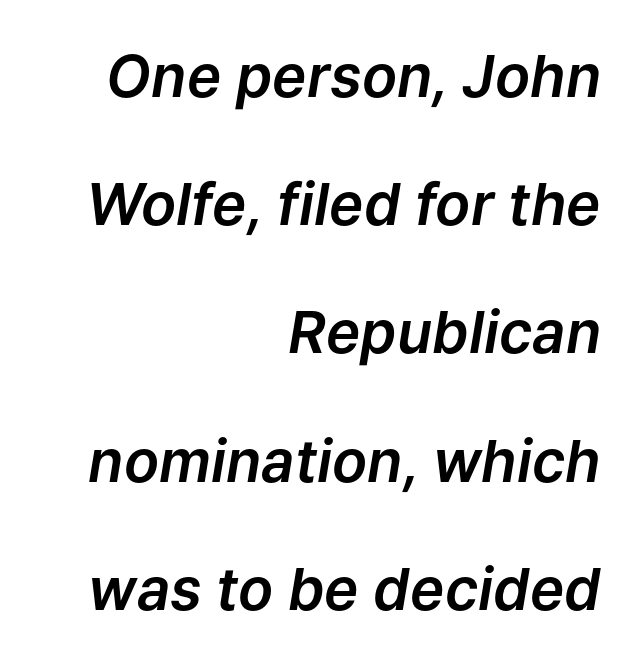
These lines are rendered in a variable-pitch font. Default kerning and tracking; the words read as compact shapes. The setting favours the right margin, as signatures and pull-quotes sometimes do. Type without underlining. Is there much room between lines? Yes — plenty of vertical air separates them.
